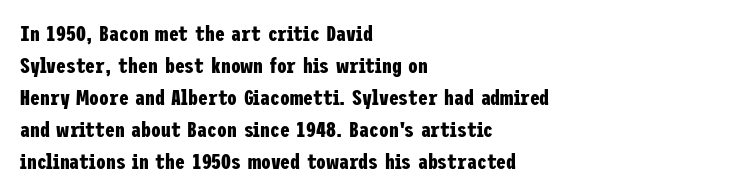
{"italic": "no", "bold": "yes", "underline": "no", "align": "left", "line_spacing": "normal", "line_spacing_ratio": 1.45, "letter_spacing": "normal", "letter_spacing_em": 0.0, "glyph_px": 22}
